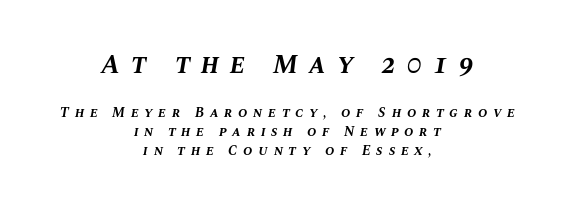
If you squint, the top block still reads clearly — it's the larger of the two. Honestly, the letter spacing is so wide it's the main thing you notice. In terms of weight, the rendering is a true, heavy bold. The typography opts for an oblique posture over an upright one. Descender tails drop into unmarked territory.
